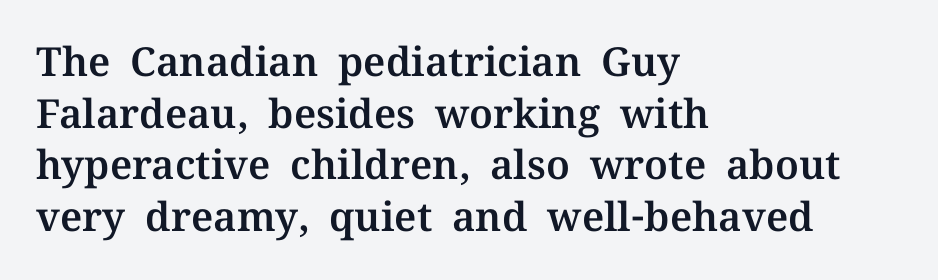
The face used here is proportionally spaced, like ordinary book or web type. Do the letters lean? They stand straight. These lines are set flush left with a ragged right edge. Between one letter and the next there's only the usual sliver of space. Underlining? Definitely not there.
